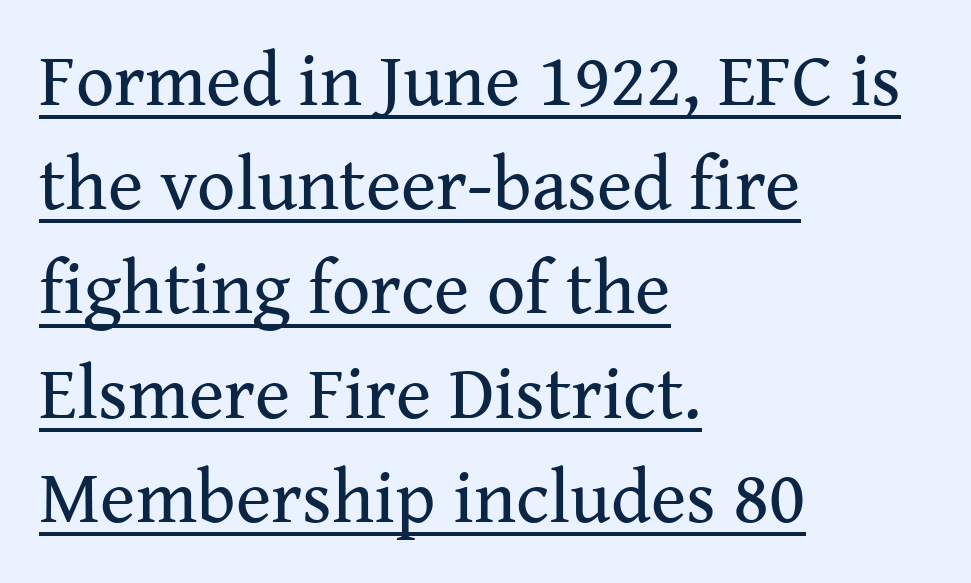
Leading matches the norm, producing a regular column. Ascenders rise straight up at ninety degrees. A student would call this left alignment; a typographer would say flush left, rag right. Spacing verdict: proportional, widths tailored to each character. The strokes carry an ordinary text weight at most.
